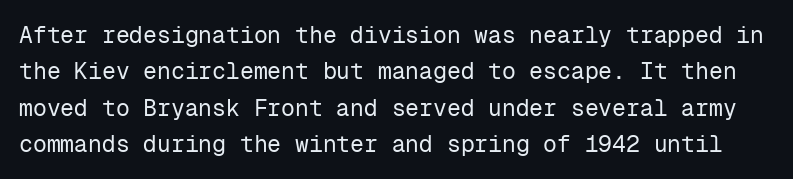
Quick note: not italic, upright. What stands out about the letter spacing? Nothing — it is the standard amount. Think standard paragraph weight, or any step lighter than that. Summary of vertical rhythm: regular, with standard interline spacing. The baseline area is clear.
